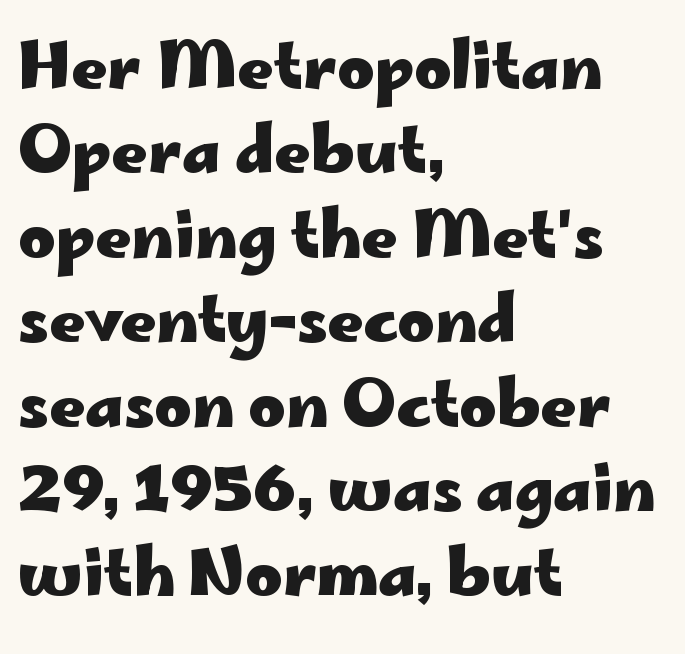
Q: Is the text bold? A: Yes.
Q: Is the text italic (slanted)? A: No, it is upright.
Q: Is the typeface a serif or a sans-serif typeface? A: Sans-serif.
Q: Is the text underlined? A: No.
Q: How is the paragraph aligned? A: Left-aligned.
Q: Is the spacing between letters normal or unusually wide? A: Normal.
Q: Is the spacing between lines tight, normal or loose? A: Normal.
Q: Width (condensed, normal, or wide)? A: Wide.
Q: Stroke contrast? A: Low.
Q: x-height? A: Small.
Q: Monospaced? A: No.
